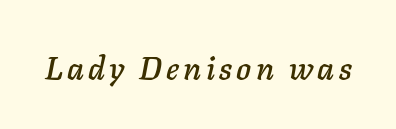
The image shows 32 px text type, italic (leaning right); set not underlined; low stroke contrast and a medium x-height.
